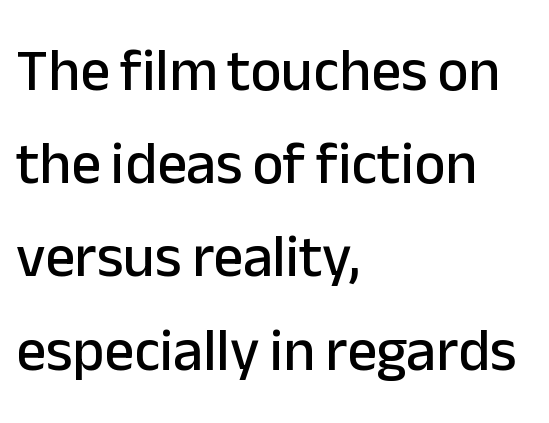
Q: Is the text italic (slanted)? A: No, it is upright.
Q: Is the typeface a serif or a sans-serif typeface? A: Sans-serif.
Q: Is the text underlined? A: No.
Q: How is the paragraph aligned? A: Left-aligned.
Q: Is the spacing between letters normal or unusually wide? A: Normal.
Q: Is the spacing between lines tight, normal or loose? A: Normal.
Q: Width (condensed, normal, or wide)? A: Normal.
Q: Stroke contrast? A: Low.
Q: x-height? A: Medium.
Q: Monospaced? A: No.
